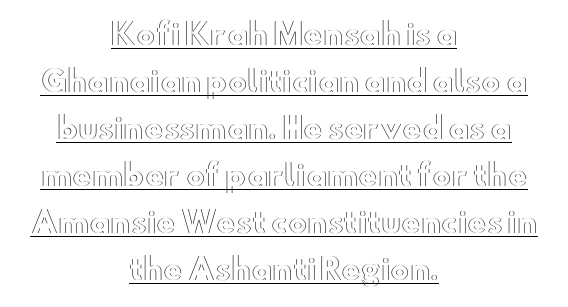
{"italic": "no", "width": "wide", "x_height": "small", "monospaced": "no", "underline": "yes", "align": "center", "line_spacing": "normal", "line_spacing_ratio": 1.62, "letter_spacing": "normal", "letter_spacing_em": 0.0, "glyph_px": 29}
